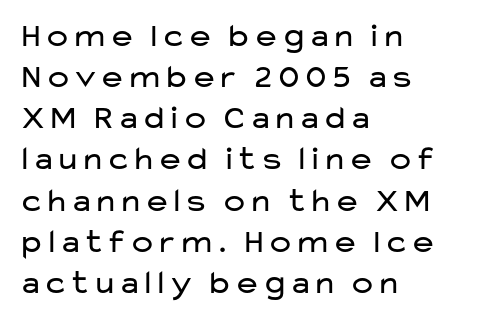
Q: Is the text bold? A: No.
Q: Is the text italic (slanted)? A: No, it is upright.
Q: Is the typeface a serif or a sans-serif typeface? A: Sans-serif.
Q: Is the text underlined? A: No.
Q: How is the paragraph aligned? A: Left-aligned.
Q: Is the spacing between letters normal or unusually wide? A: Normal.
Q: Width (condensed, normal, or wide)? A: Wide.
Q: Stroke contrast? A: Low.
Q: x-height? A: Medium.
Q: Monospaced? A: No.
